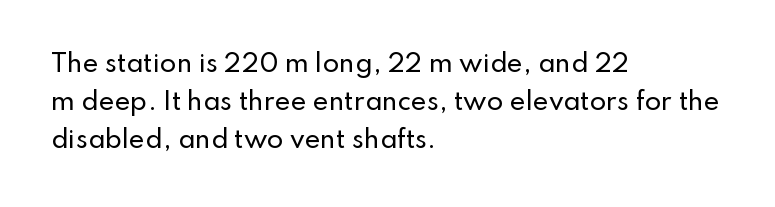
{"italic": "no", "underline": "no", "align": "left", "line_spacing": "normal", "line_spacing_ratio": 1.59, "letter_spacing": "normal", "letter_spacing_em": 0.0, "glyph_px": 24}
